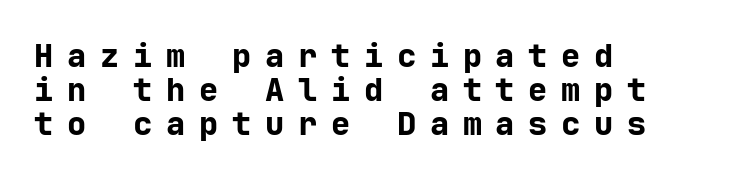
The image shows 32 px bold sans-serif type, upright; set left-aligned, tight line spacing (1.07x), unusually wide letter spacing (+0.43 em), not underlined; low stroke contrast and a medium x-height.
